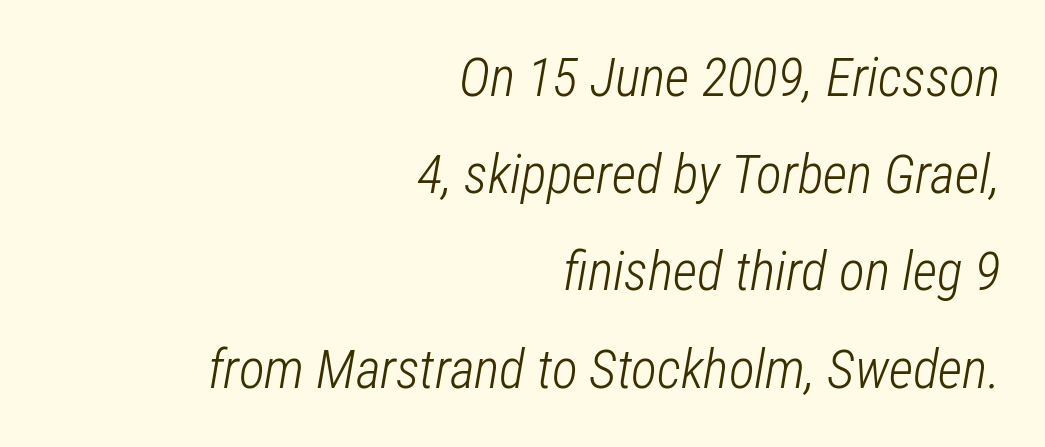
There's an unmistakable incline to the writing here. The letters look calm and open, with moderate or lighter stems. Descenders are the only things crossing below the line. A typesetter would call this zero additional tracking.
